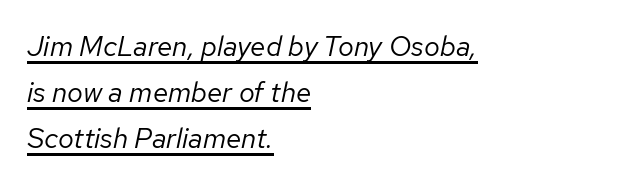
These lines are rendered in a variable-pitch font. If you drew a line through each stem, it would be angled. Compared with typical paragraphs, the rows here are spaced about the same. Weight class: somewhere from thin through regular. Honestly, the underline is the first thing you notice here.
